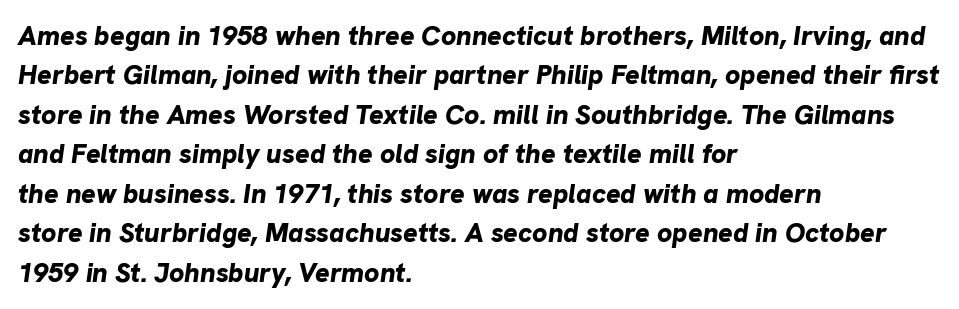
The passage shown stacks its lines at a standard gap. Only glyphs here, with clear space below each row. Short note: letters normally spaced. Caption: bold face, heavy strokes.
